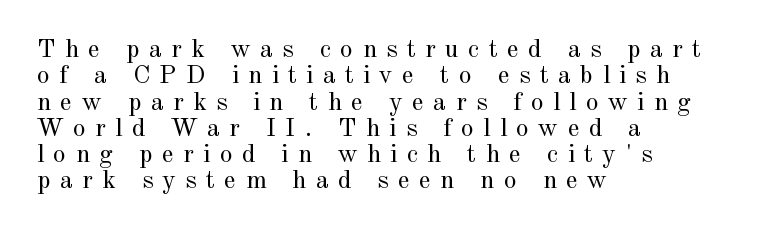
The image shows 26 px text type, upright; set left-aligned, tight line spacing (1.01x), unusually wide letter spacing (+0.36 em), not underlined.
